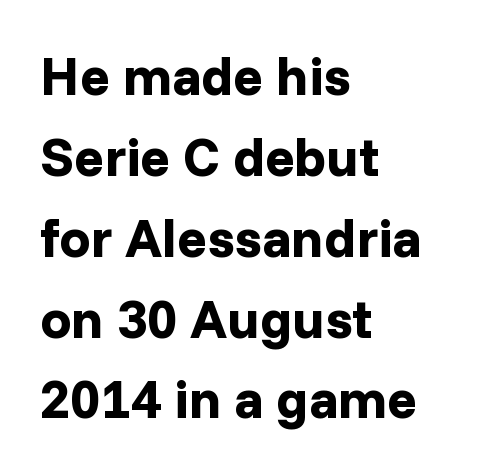
{"serif": "no", "italic": "no", "bold": "yes", "weight": "bold", "width": "normal", "stroke_contrast": "low", "x_height": "medium", "monospaced": "no", "underline": "no", "align": "left", "line_spacing": "normal", "line_spacing_ratio": 1.47, "letter_spacing": "normal", "letter_spacing_em": 0.0, "glyph_px": 55}
